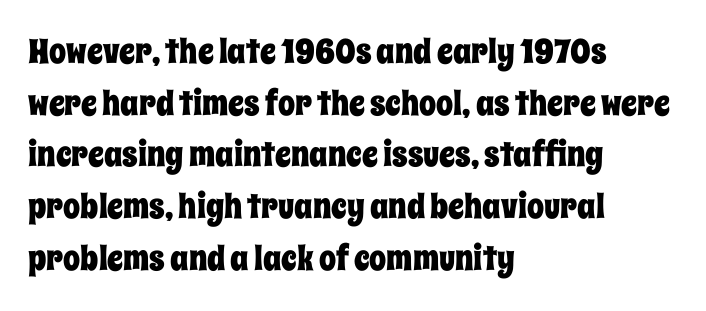
Q: Is the text italic (slanted)? A: No, it is upright.
Q: Is the text underlined? A: No.
Q: How is the paragraph aligned? A: Left-aligned.
Q: Is the spacing between letters normal or unusually wide? A: Normal.
Q: Is the spacing between lines tight, normal or loose? A: Normal.
Q: Width (condensed, normal, or wide)? A: Condensed.
Q: Stroke contrast? A: Low.
Q: x-height? A: Large.
Q: Monospaced? A: No.
